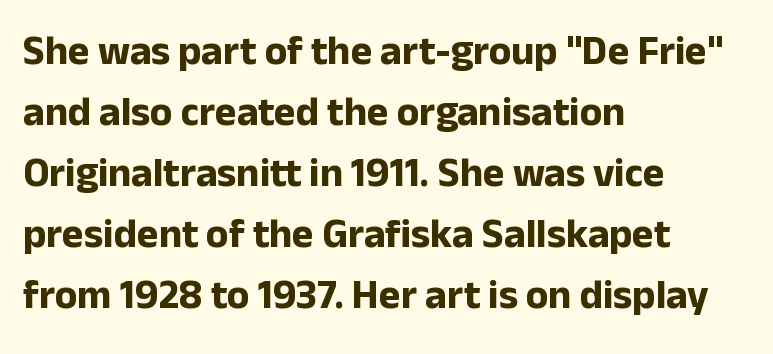
Only glyphs here, with clear space below each row. Baseline-to-baseline distance is the conventional proportion of letter height. This sample uses a sans-serif face. How heavy is the stroke? Heavy — this is a bold. Think of a printed novel: that variable character pitch is what you see here.
